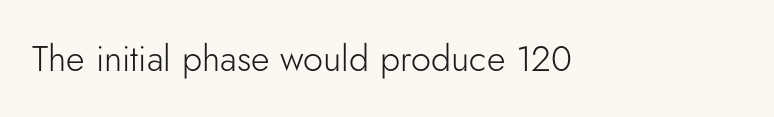
Q: Is the text bold? A: No.
Q: Is the text italic (slanted)? A: No, it is upright.
Q: Is the typeface a serif or a sans-serif typeface? A: Sans-serif.
Q: Is the text underlined? A: No.
Q: Is the spacing between letters normal or unusually wide? A: Normal.
Q: Width (condensed, normal, or wide)? A: Normal.
Q: Stroke contrast? A: Low.
Q: x-height? A: Small.
Q: Monospaced? A: No.
